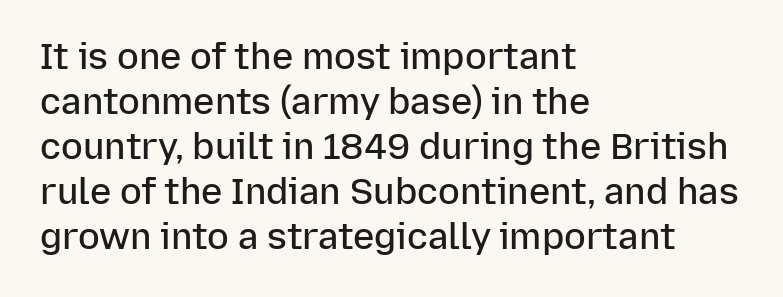
The image shows 36 px semibold sans-serif type, upright; set left-aligned, normal line spacing (1.25x), normal letter spacing, not underlined; low stroke contrast and a medium x-height.
